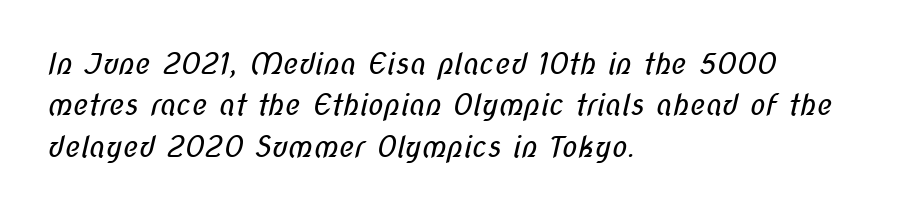
The image shows 29 px regular-weight, condensed sans-serif type; set left-aligned, normal line spacing (1.43x), normal letter spacing, not underlined; low stroke contrast and a medium x-height.
